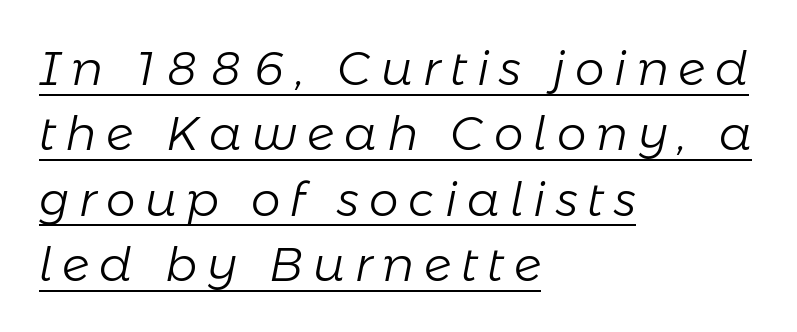
Q: Is the text bold? A: No.
Q: Is the text italic (slanted)? A: Yes, it leans right by about 11 degrees.
Q: Is the text underlined? A: Yes.
Q: How is the paragraph aligned? A: Left-aligned.
Q: Is the spacing between letters normal or unusually wide? A: Unusually wide.
Q: Is the spacing between lines tight, normal or loose? A: Normal.
Q: Width (condensed, normal, or wide)? A: Normal.
Q: Stroke contrast? A: Low.
Q: x-height? A: Medium.
Q: Monospaced? A: No.
